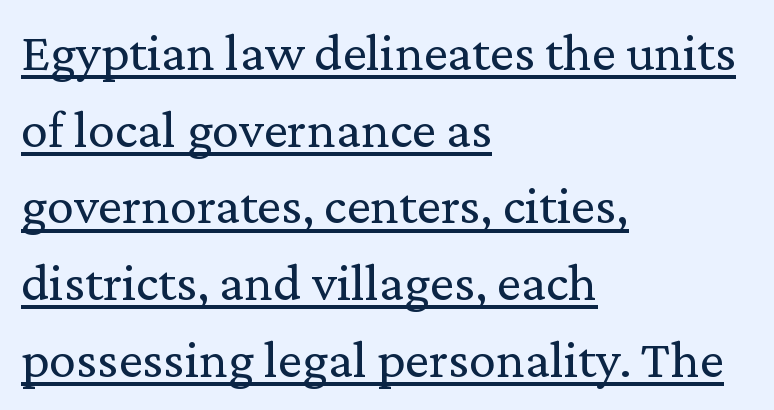
A normal amount of white space separates one row of letters from the next. Which margin do the lines hug? The left one — the right edge is uneven. You could not count columns in this text — the font is proportionally spaced. Compared with a typical body face, this is equally light or lighter still. The font family rendered here belongs to the serif group. Vertical strokes here are truly vertical.
